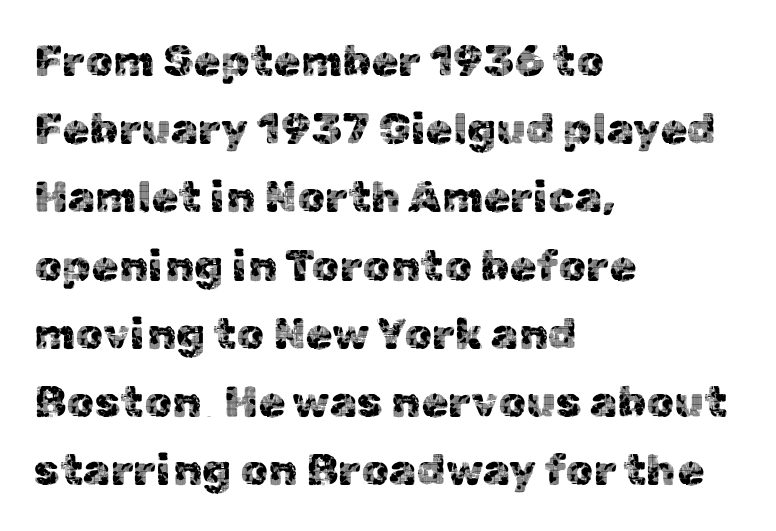
The image shows 44 px sans-serif type, upright; set left-aligned, normal line spacing (1.55x), normal letter spacing, not underlined; a medium x-height.
